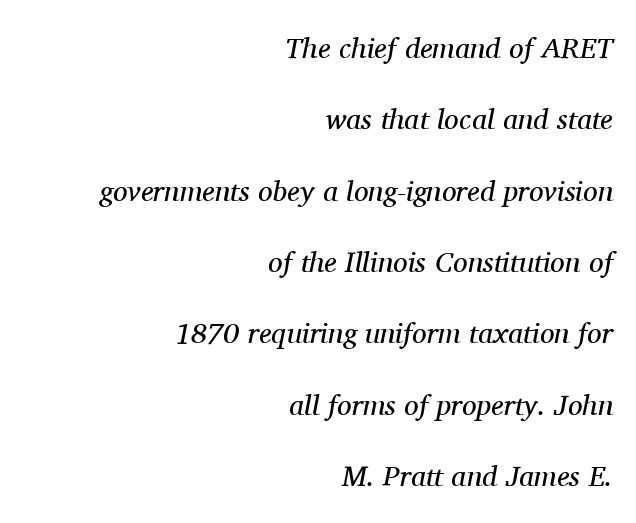
The image shows 29 px regular-weight serif type, italic (leaning right); set right-aligned, loose line spacing (2.46x), normal letter spacing, not underlined; medium stroke contrast and a medium x-height.
